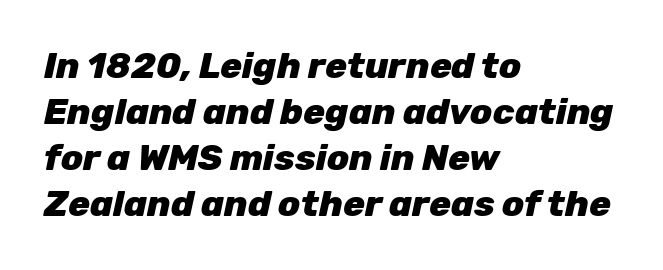
The image shows 36 px heavy type, italic (leaning right); set left-aligned, normal line spacing (1.28x), normal letter spacing, not underlined; low stroke contrast and a medium x-height.
